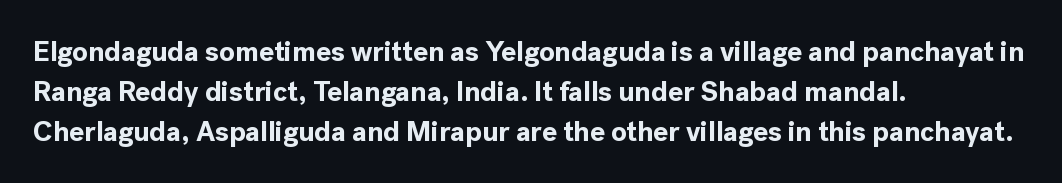
The image shows 28 px bold sans-serif type, upright; set left-aligned, normal line spacing (1.42x), normal letter spacing, not underlined; a medium x-height.
